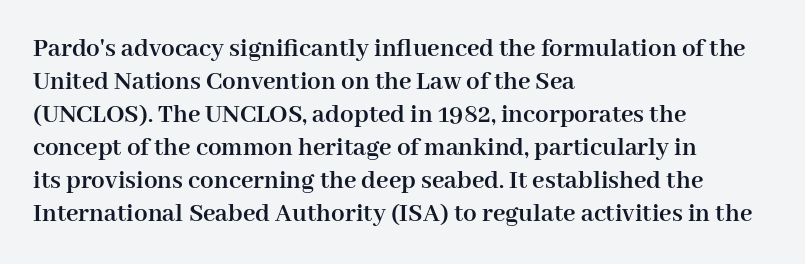
{"italic": "no", "bold": "yes", "underline": "no", "align": "left", "line_spacing_ratio": 1.22, "letter_spacing": "normal", "letter_spacing_em": 0.0, "glyph_px": 27}
